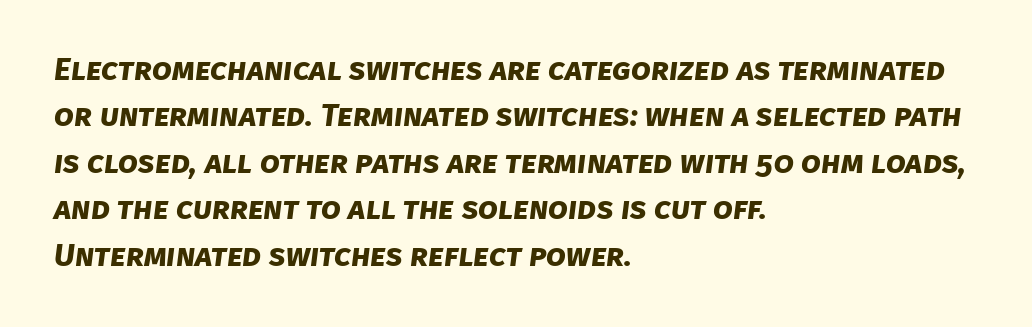
{"serif": "no", "bold": "yes", "weight": "bold", "width": "normal", "stroke_contrast": "low", "x_height": "large", "monospaced": "no", "underline": "no", "align": "left", "line_spacing": "normal", "line_spacing_ratio": 1.45, "letter_spacing": "normal", "letter_spacing_em": 0.0, "glyph_px": 32}
